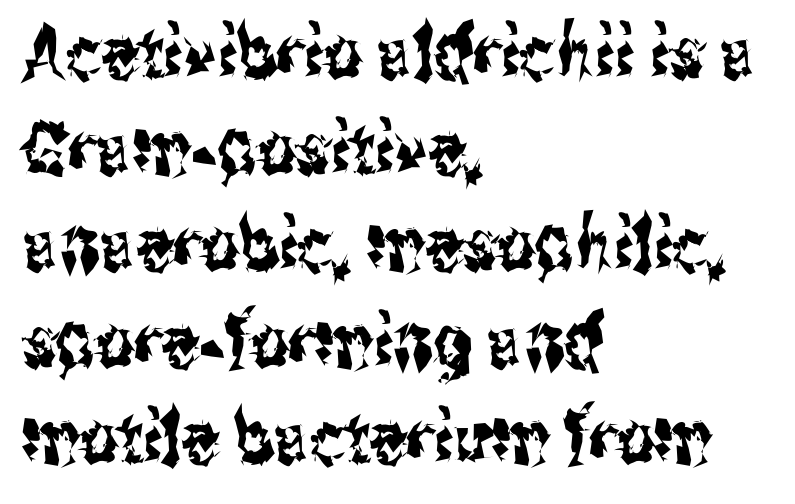
The image shows 74 px condensed sans-serif type, upright; set left-aligned, normal line spacing (1.3x), normal letter spacing, not underlined; medium stroke contrast and a medium x-height.
